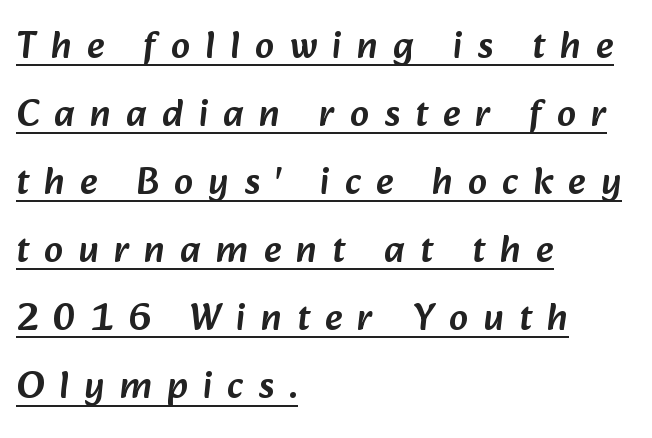
The image shows 38 px sans-serif type; set left-aligned, line spacing 1.79x, unusually wide letter spacing (+0.4 em), underlined; low stroke contrast and a medium x-height.
